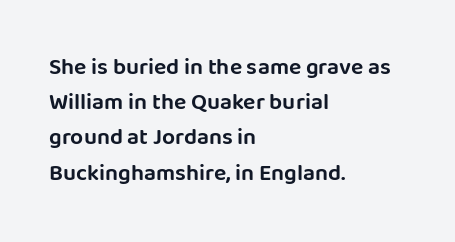
{"italic": "no", "underline": "no", "align": "left", "line_spacing": "normal", "line_spacing_ratio": 1.53, "letter_spacing": "normal", "letter_spacing_em": 0.0, "glyph_px": 23}
